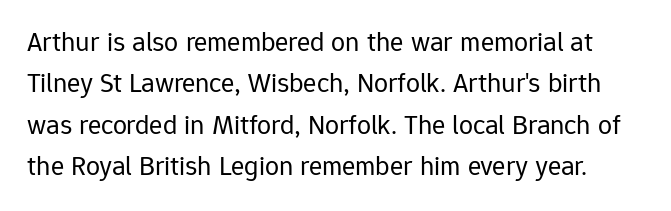
Think standard paragraph weight, or any step lighter than that. In terms of posture, this sample is upright. Students, note that the glyphs here touch the page at normal intervals. A typesetter would label this face a sans. Spacing verdict: proportional, widths tailored to each character.
